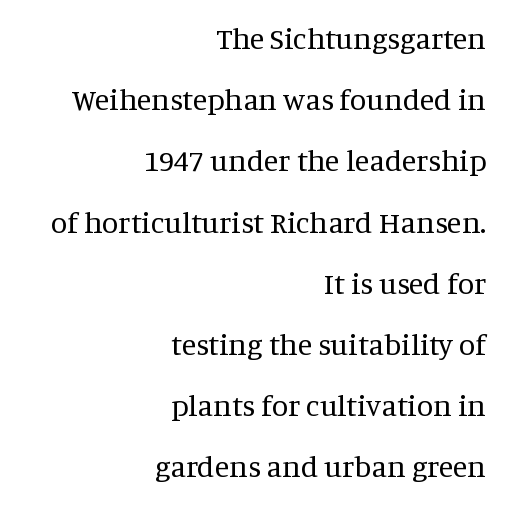
{"serif": "yes", "italic": "no", "bold": "no", "weight": "regular", "width": "normal", "stroke_contrast": "medium", "x_height": "large", "monospaced": "no", "underline": "no", "align": "right", "line_spacing": "loose", "line_spacing_ratio": 2.04, "letter_spacing": "normal", "letter_spacing_em": 0.0, "glyph_px": 30}
